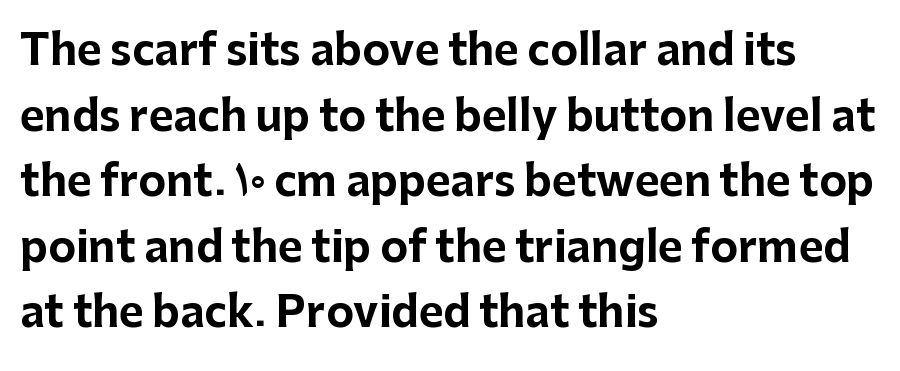
Q: Is the text bold? A: Yes.
Q: Is the text italic (slanted)? A: No, it is upright.
Q: Is the typeface a serif or a sans-serif typeface? A: Sans-serif.
Q: Is the text underlined? A: No.
Q: How is the paragraph aligned? A: Left-aligned.
Q: Is the spacing between letters normal or unusually wide? A: Normal.
Q: Is the spacing between lines tight, normal or loose? A: Normal.
Q: Width (condensed, normal, or wide)? A: Normal.
Q: Stroke contrast? A: Low.
Q: x-height? A: Medium.
Q: Monospaced? A: No.
